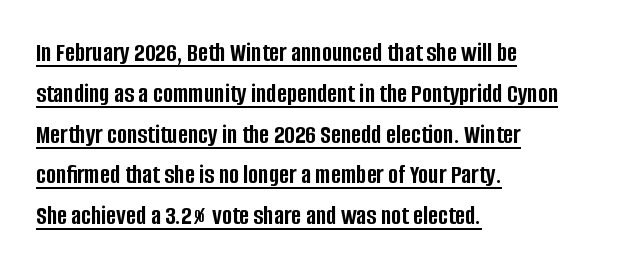
Q: Is the text bold? A: Yes.
Q: Is the text italic (slanted)? A: No, it is upright.
Q: Is the text underlined? A: Yes.
Q: How is the paragraph aligned? A: Left-aligned.
Q: Is the spacing between letters normal or unusually wide? A: Normal.
Q: Is the spacing between lines tight, normal or loose? A: Normal.
